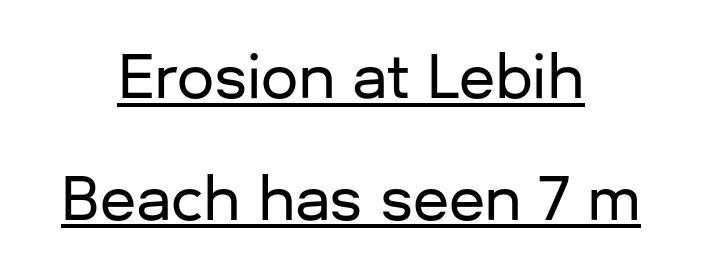
Line starts and ends both wander, symmetrically. A continuous stroke trails under the words, as in a hyperlink. Widely set lines give the paragraph a tall, airy silhouette. Inter-character spacing is left at the font's built-in metrics. Designer's note — italics off, roman on.
